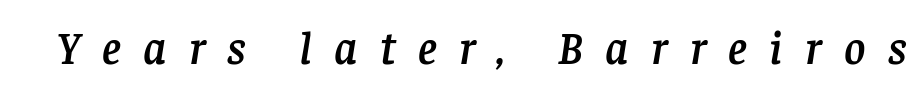
Q: Is the text italic (slanted)? A: Yes, it leans right by about 8 degrees.
Q: Is the typeface a serif or a sans-serif typeface? A: Serif.
Q: Is the text underlined? A: No.
Q: Is the spacing between letters normal or unusually wide? A: Unusually wide.
Q: Width (condensed, normal, or wide)? A: Normal.
Q: Stroke contrast? A: Low.
Q: x-height? A: Large.
Q: Monospaced? A: No.
